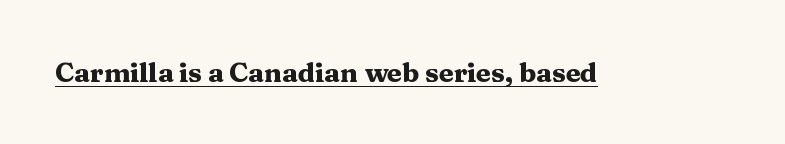
The image shows 27 px bold type, upright; set normal letter spacing, underlined.
